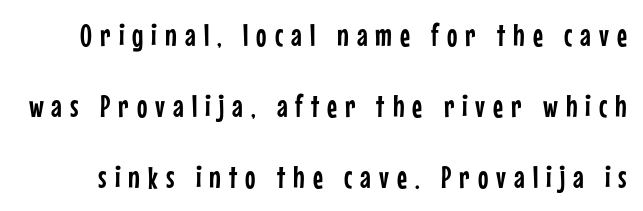
Q: Is the text italic (slanted)? A: No, it is upright.
Q: Is the typeface a serif or a sans-serif typeface? A: Sans-serif.
Q: Is the text underlined? A: No.
Q: Is the spacing between letters normal or unusually wide? A: Unusually wide.
Q: Is the spacing between lines tight, normal or loose? A: Loose.
Q: Width (condensed, normal, or wide)? A: Condensed.
Q: Stroke contrast? A: Low.
Q: x-height? A: Medium.
Q: Monospaced? A: No.
